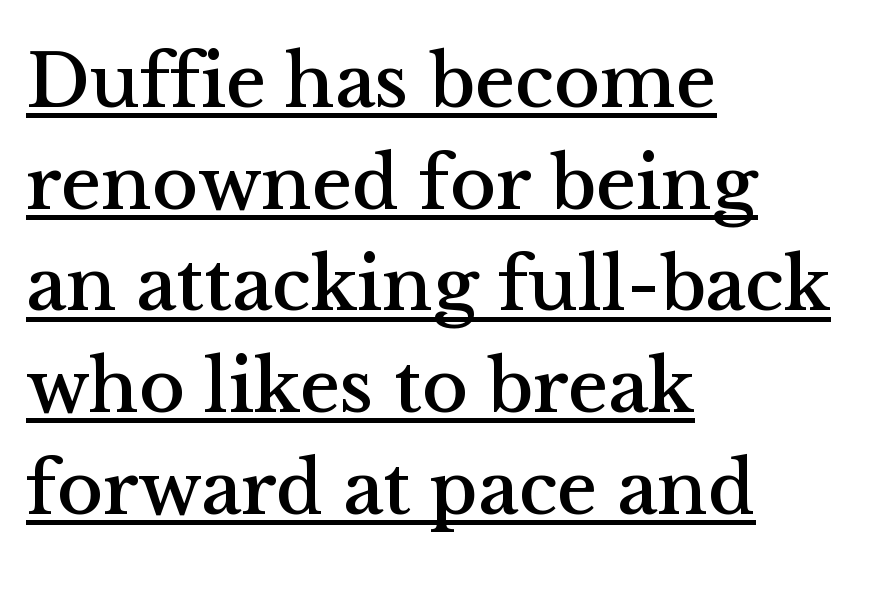
Q: Is the text italic (slanted)? A: No, it is upright.
Q: Is the typeface a serif or a sans-serif typeface? A: Serif.
Q: Is the text underlined? A: Yes.
Q: How is the paragraph aligned? A: Left-aligned.
Q: Is the spacing between letters normal or unusually wide? A: Normal.
Q: Is the spacing between lines tight, normal or loose? A: Normal.
Q: Width (condensed, normal, or wide)? A: Normal.
Q: Stroke contrast? A: Medium.
Q: x-height? A: Medium.
Q: Monospaced? A: No.
